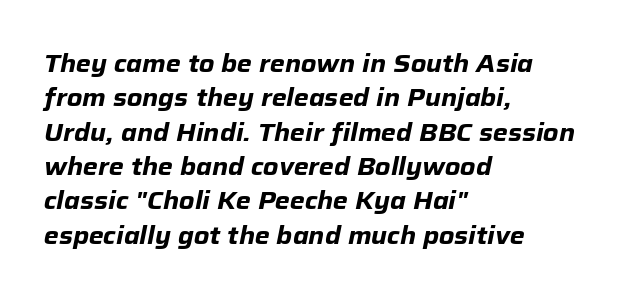
Q: Is the text bold? A: Yes.
Q: Is the text italic (slanted)? A: Yes, it leans right by about 12 degrees.
Q: Is the text underlined? A: No.
Q: How is the paragraph aligned? A: Left-aligned.
Q: Is the spacing between letters normal or unusually wide? A: Normal.
Q: Is the spacing between lines tight, normal or loose? A: Normal.
